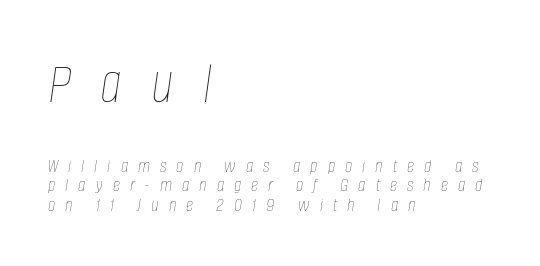
{"italic": "yes", "lean": "right", "slant_degrees": 8, "bold": "no", "weight": "thin", "width": "condensed", "stroke_contrast": "low", "x_height": "large", "monospaced": "no", "underline": "no", "align": "left", "line_spacing": "tight", "line_spacing_ratio": 0.99, "letter_spacing": "wide", "letter_spacing_em": 0.5, "larger_block": "first", "size_ratio": 2.95, "glyph_px": 59}
